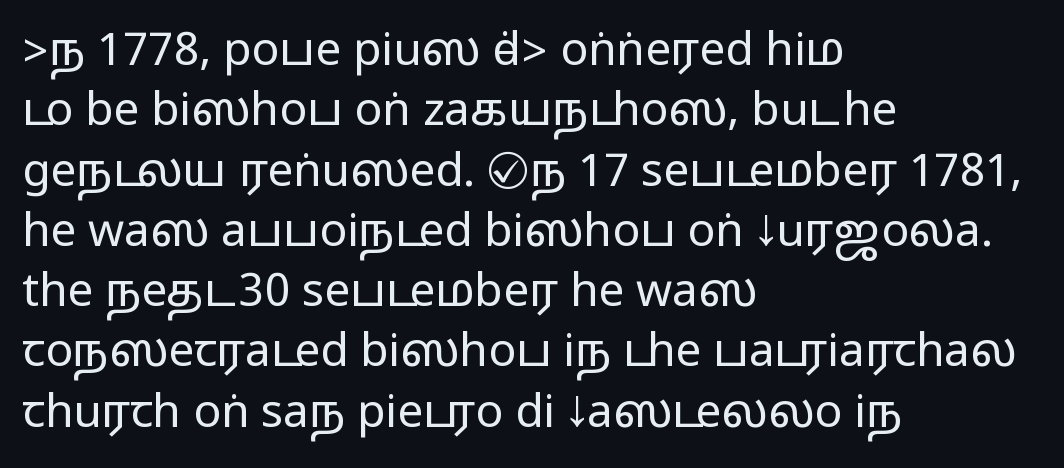
The specimen omits any rule beneath the text block's lines. Does extra space separate the letters? No, they use regular spacing. The typeface chosen for these lines omits serifs. Looks like regular typesetting: each glyph gets only the width it needs. The lines are quadded left. Posture: straight, roman, zero tilt.
